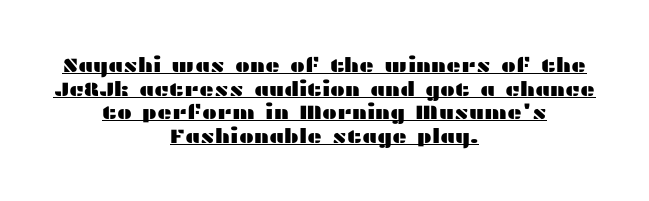
Is the letter spacing exaggerated? No — it looks like the ordinary default. The typesetter chose a symmetrical, centered arrangement here. The words here are underlined. The axis of the letterforms is exactly vertical.
